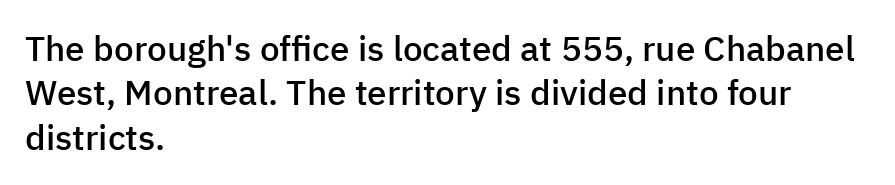
In CSS terms this would be text-align: left. The passage shown is semibold, sitting just below true bold. The typeface chosen for these lines omits serifs. Glance below the letters and you will spot only blank space.
